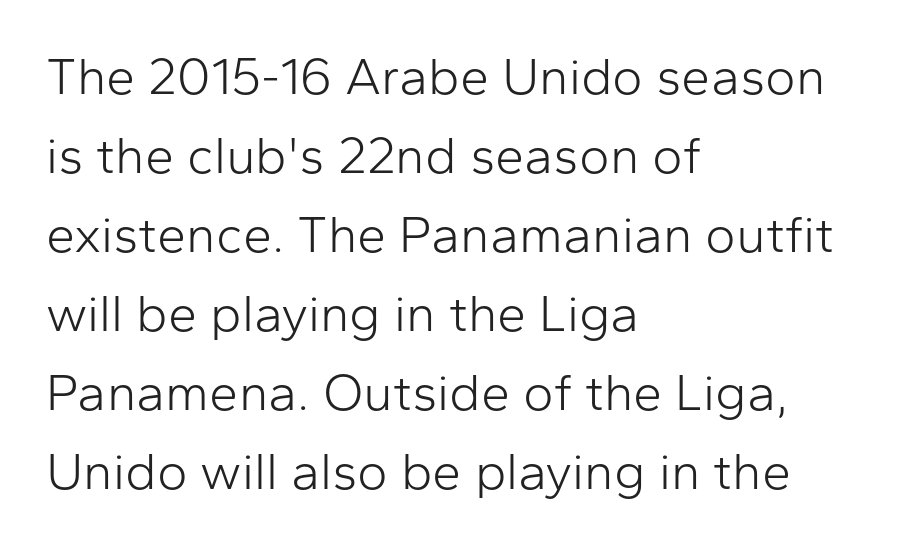
Q: Is the text bold? A: No.
Q: Is the text italic (slanted)? A: No, it is upright.
Q: Is the typeface a serif or a sans-serif typeface? A: Sans-serif.
Q: Is the text underlined? A: No.
Q: How is the paragraph aligned? A: Left-aligned.
Q: Is the spacing between letters normal or unusually wide? A: Normal.
Q: Is the spacing between lines tight, normal or loose? A: Normal.
Q: Width (condensed, normal, or wide)? A: Normal.
Q: Stroke contrast? A: Low.
Q: x-height? A: Medium.
Q: Monospaced? A: No.
